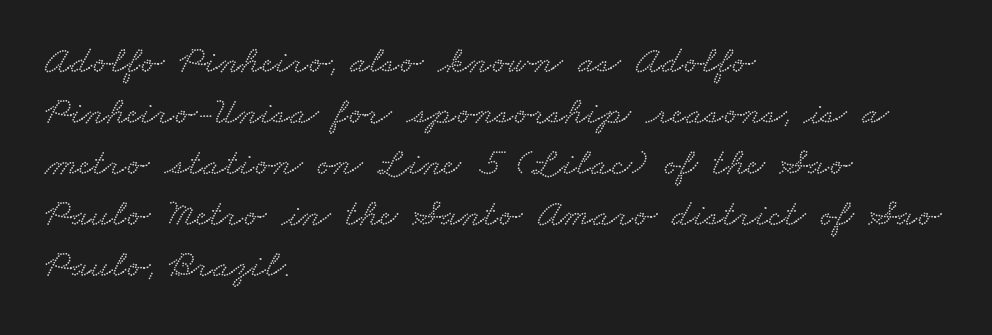
The specimen omits any rule beneath the text block's lines. The face used here is proportionally spaced, like ordinary book or web type. The passage shown has conventional tracking throughout. These lines stack with their left ends in a neat column. Small tapered or slab feet sit at the stroke ends, so this counts as serif. Baseline-to-baseline distance is the conventional proportion of letter height.
